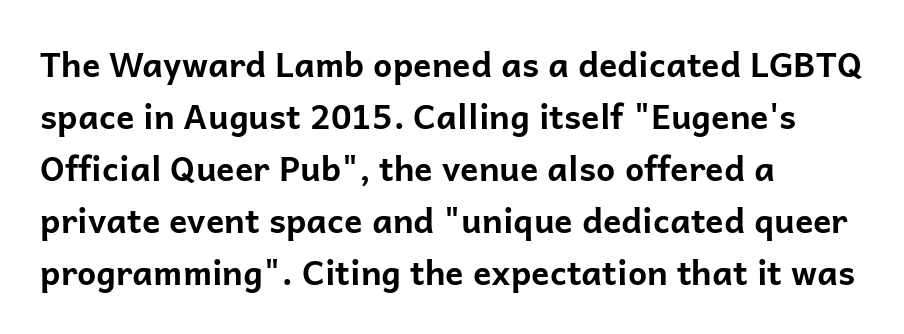
Q: Is the text bold? A: Yes.
Q: Is the text italic (slanted)? A: No, it is upright.
Q: Is the typeface a serif or a sans-serif typeface? A: Sans-serif.
Q: Is the text underlined? A: No.
Q: How is the paragraph aligned? A: Left-aligned.
Q: Is the spacing between letters normal or unusually wide? A: Normal.
Q: Is the spacing between lines tight, normal or loose? A: Normal.
Q: Width (condensed, normal, or wide)? A: Normal.
Q: Stroke contrast? A: Low.
Q: x-height? A: Medium.
Q: Monospaced? A: No.
